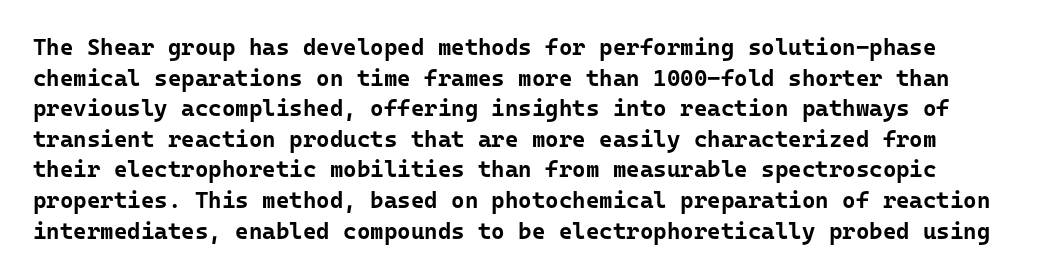
{"italic": "no", "bold": "yes", "underline": "no", "line_spacing": "normal", "line_spacing_ratio": 1.33, "letter_spacing": "normal", "letter_spacing_em": 0.0, "glyph_px": 23}
